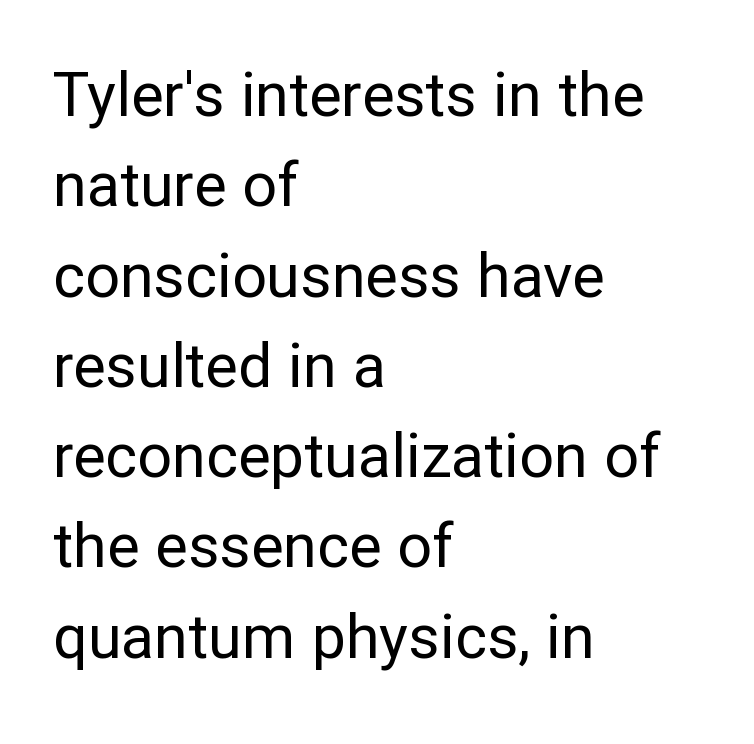
The image shows 61 px regular-weight sans-serif type, upright; set left-aligned, normal line spacing (1.48x), normal letter spacing, not underlined; low stroke contrast and a medium x-height.
